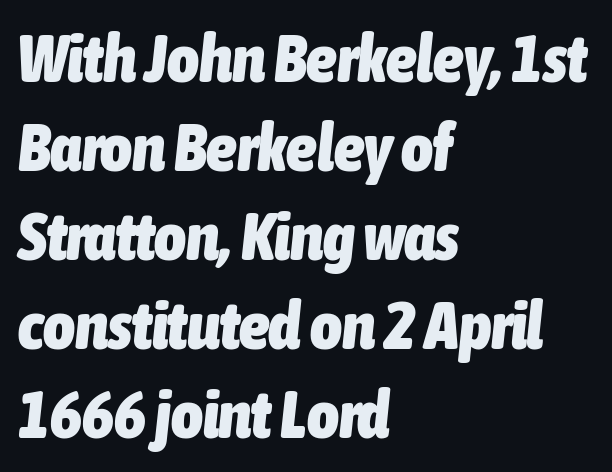
{"italic": "yes", "lean": "right", "slant_degrees": 6, "bold": "yes", "weight": "heavy", "width": "condensed", "stroke_contrast": "low", "x_height": "medium", "monospaced": "no", "underline": "no", "align": "left", "line_spacing": "normal", "line_spacing_ratio": 1.31, "letter_spacing": "normal", "letter_spacing_em": 0.0, "glyph_px": 68}
